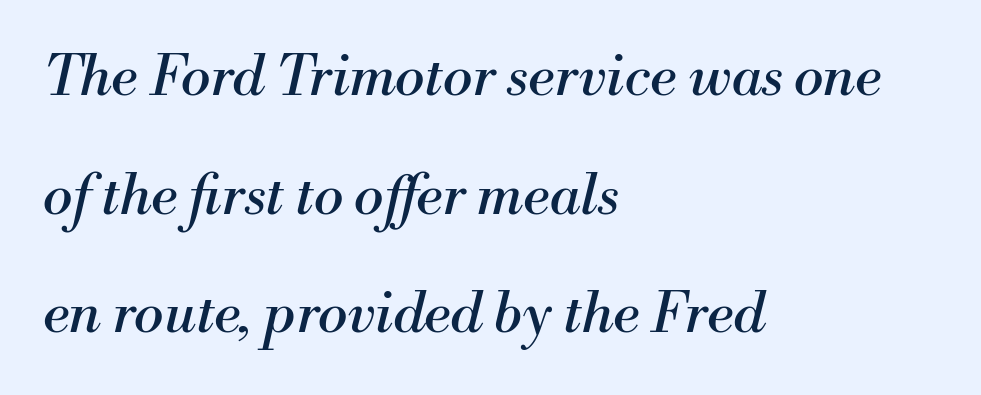
{"serif": "yes", "italic": "yes", "lean": "right", "slant_degrees": 13, "bold": "no", "weight": "regular", "width": "normal", "stroke_contrast": "medium", "x_height": "small", "monospaced": "no", "underline": "no", "align": "left", "line_spacing": "loose", "line_spacing_ratio": 2.12, "letter_spacing": "normal", "letter_spacing_em": 0.0, "glyph_px": 56}
